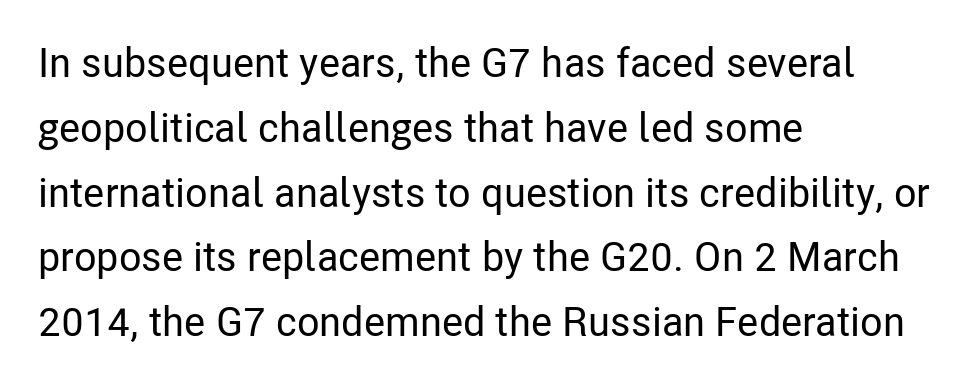
Q: Is the text italic (slanted)? A: No, it is upright.
Q: Is the typeface a serif or a sans-serif typeface? A: Sans-serif.
Q: Is the text underlined? A: No.
Q: How is the paragraph aligned? A: Left-aligned.
Q: Is the spacing between letters normal or unusually wide? A: Normal.
Q: Is the spacing between lines tight, normal or loose? A: Normal.
Q: Width (condensed, normal, or wide)? A: Condensed.
Q: Stroke contrast? A: Low.
Q: x-height? A: Medium.
Q: Monospaced? A: No.
